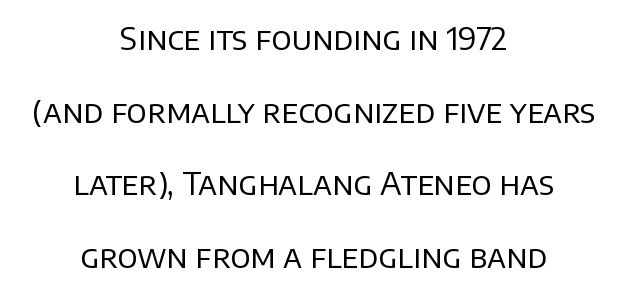
Is the letter spacing exaggerated? No — it looks like the ordinary default. The setting favours the middle, as headings and verse often do. A quiet, ordinary-to-light weight characterises the typeface. Is there any slant? The stems are plumb. Think of a printed novel: that variable character pitch is what you see here. The specimen omits any rule beneath the text block's lines.
